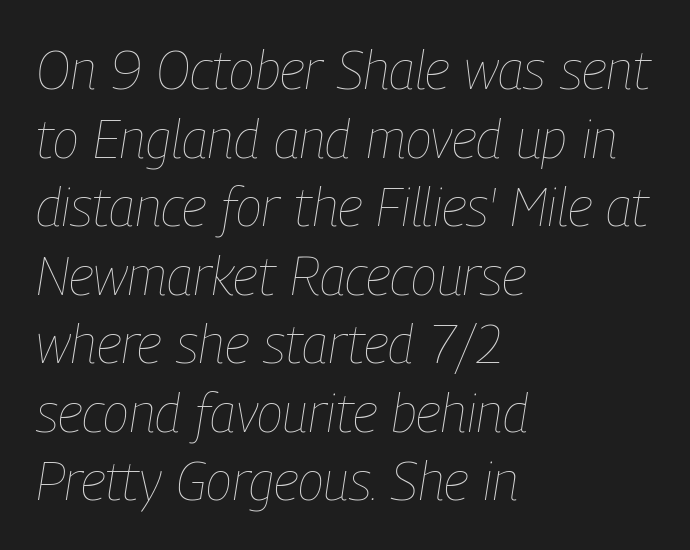
Q: Is the text bold? A: No.
Q: Is the text italic (slanted)? A: Yes, it leans right by about 9 degrees.
Q: Is the text underlined? A: No.
Q: How is the paragraph aligned? A: Left-aligned.
Q: Is the spacing between letters normal or unusually wide? A: Normal.
Q: Is the spacing between lines tight, normal or loose? A: Normal.
Q: Width (condensed, normal, or wide)? A: Condensed.
Q: Stroke contrast? A: Low.
Q: x-height? A: Medium.
Q: Monospaced? A: No.
